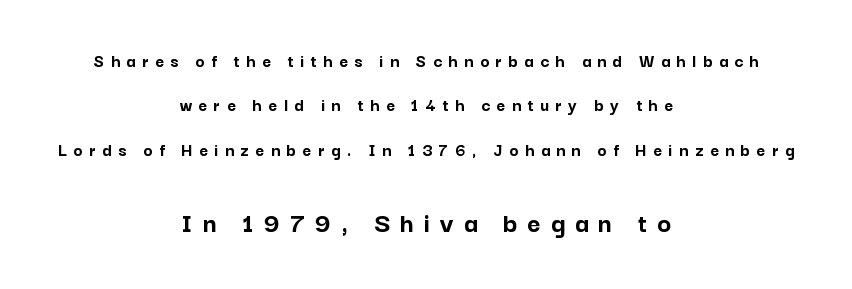
Two sizes are in play, and the larger belongs to the second block. Vertical spacing — loose. You can tell it's not italic because the verticals are truly vertical. You could only call the tracking loose — the letters float apart. Notice how the passage keeps no hard edge, just a central spine.
